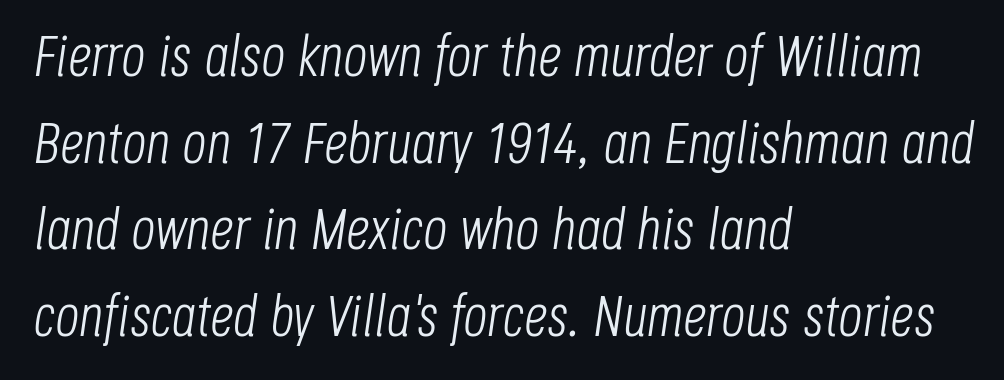
Q: Is the text bold? A: No.
Q: Is the text italic (slanted)? A: Yes, it leans right by about 8 degrees.
Q: Is the text underlined? A: No.
Q: How is the paragraph aligned? A: Left-aligned.
Q: Is the spacing between letters normal or unusually wide? A: Normal.
Q: Is the spacing between lines tight, normal or loose? A: Normal.
Q: Width (condensed, normal, or wide)? A: Condensed.
Q: Stroke contrast? A: Low.
Q: x-height? A: Large.
Q: Monospaced? A: No.
